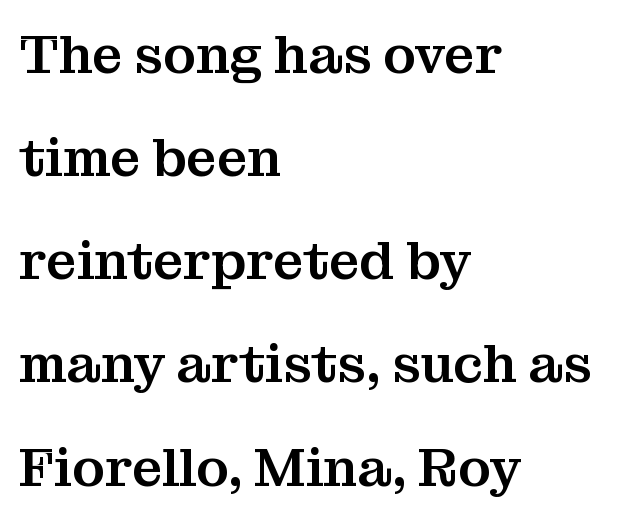
{"serif": "yes", "italic": "no", "width": "normal", "stroke_contrast": "medium", "x_height": "medium", "monospaced": "no", "underline": "no", "align": "left", "line_spacing": "loose", "line_spacing_ratio": 1.91, "letter_spacing": "normal", "letter_spacing_em": 0.0, "glyph_px": 54}
